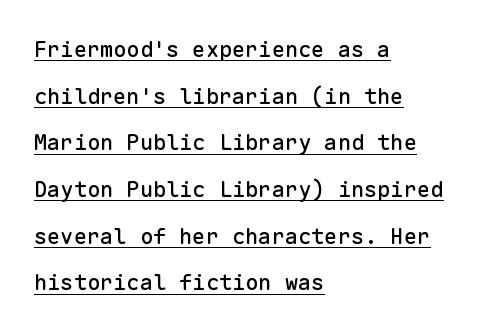
{"italic": "no", "underline": "yes", "align": "left", "line_spacing": "loose", "line_spacing_ratio": 2.12, "letter_spacing": "normal", "letter_spacing_em": 0.0, "glyph_px": 22}
